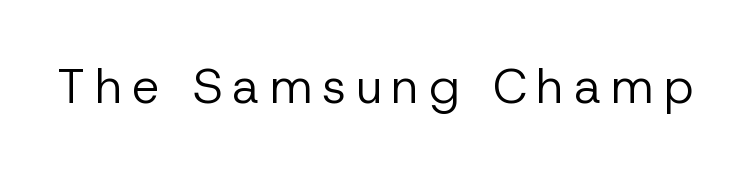
The image shows 49 px regular-weight sans-serif type, upright; set not underlined; low stroke contrast and a medium x-height.
